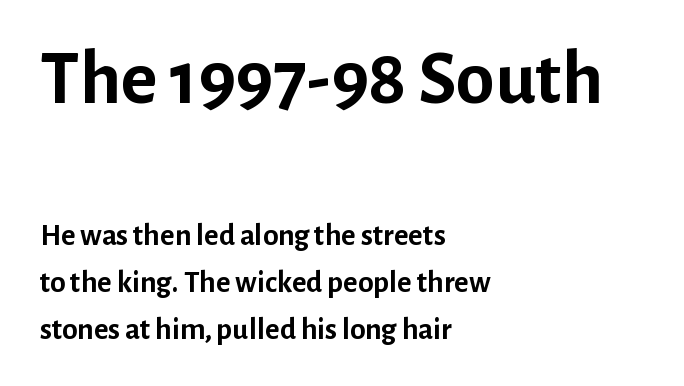
{"serif": "no", "italic": "no", "bold": "yes", "weight": "semibold", "width": "normal", "stroke_contrast": "low", "x_height": "medium", "monospaced": "no", "underline": "no", "align": "left", "line_spacing": "normal", "line_spacing_ratio": 1.51, "letter_spacing": "normal", "letter_spacing_em": 0.0, "larger_block": "first", "size_ratio": 2.52, "glyph_px": 78}
